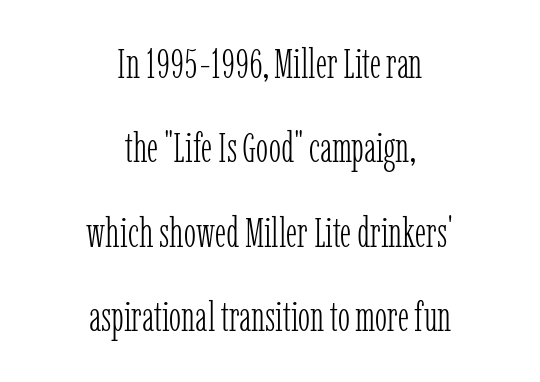
{"serif": "yes", "italic": "no", "bold": "no", "weight": "light", "width": "condensed", "stroke_contrast": "low", "x_height": "medium", "monospaced": "no", "underline": "no", "align": "center", "line_spacing": "loose", "line_spacing_ratio": 2.06, "letter_spacing": "normal", "letter_spacing_em": 0.0, "glyph_px": 41}
